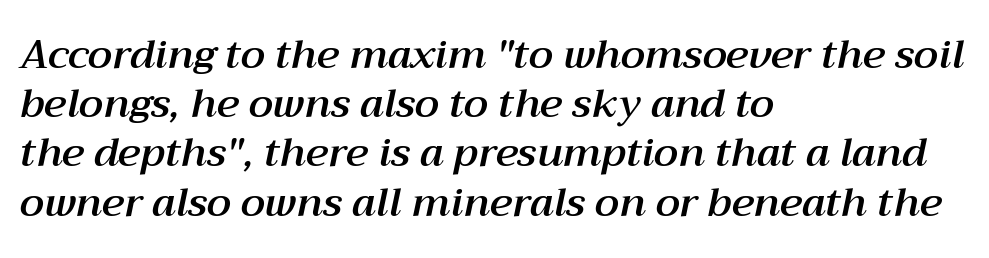
Q: Is the text italic (slanted)? A: Yes, it leans right by about 12 degrees.
Q: Is the text underlined? A: No.
Q: How is the paragraph aligned? A: Left-aligned.
Q: Is the spacing between letters normal or unusually wide? A: Normal.
Q: Width (condensed, normal, or wide)? A: Normal.
Q: Stroke contrast? A: Medium.
Q: x-height? A: Medium.
Q: Monospaced? A: No.
